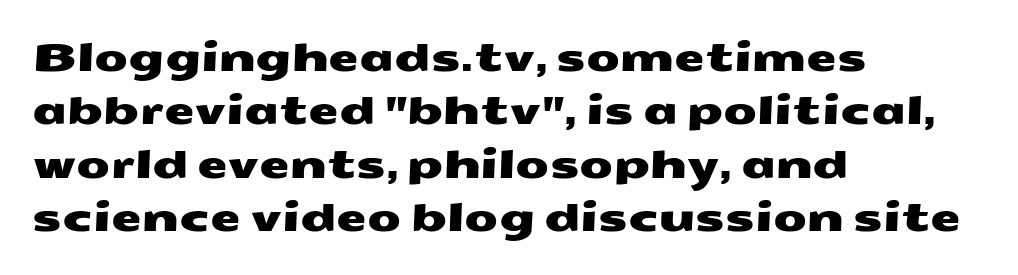
The image shows 39 px wide sans-serif type; set left-aligned, normal line spacing (1.37x), normal letter spacing, not underlined; medium stroke contrast and a medium x-height.
